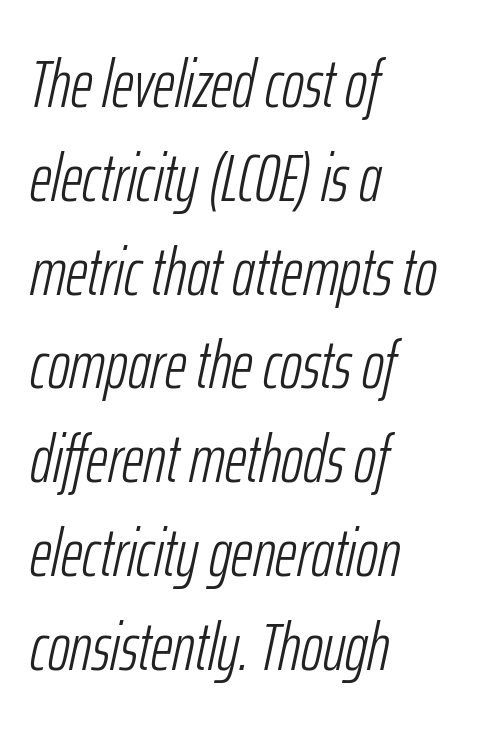
Decoration check: the copy has no underline. A student would call this left alignment; a typographer would say flush left, rag right. Is there much room between lines? A standard amount, neither cramped nor airy. Italic: yes, the glyphs are oblique. Letter spacing: default. Stems and bowls with no extra thickness — not bold.
